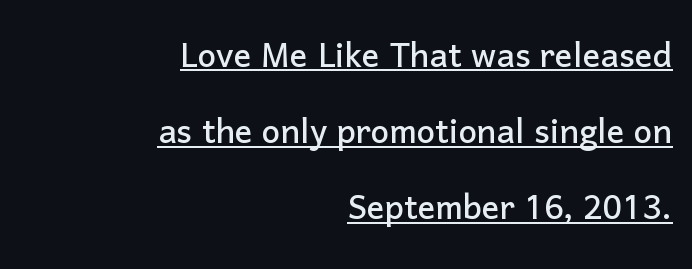
{"serif": "no", "italic": "no", "width": "normal", "stroke_contrast": "low", "x_height": "medium", "monospaced": "no", "underline": "yes", "align": "right", "line_spacing_ratio": 1.73, "letter_spacing": "normal", "letter_spacing_em": 0.0, "glyph_px": 44}
